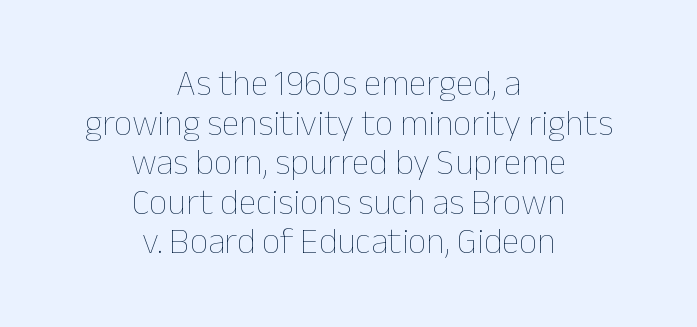
Q: Is the text bold? A: No.
Q: Is the text italic (slanted)? A: No, it is upright.
Q: Is the text underlined? A: No.
Q: How is the paragraph aligned? A: Centered.
Q: Is the spacing between letters normal or unusually wide? A: Normal.
Q: Is the spacing between lines tight, normal or loose? A: Tight.
Q: Width (condensed, normal, or wide)? A: Normal.
Q: Stroke contrast? A: Low.
Q: x-height? A: Medium.
Q: Monospaced? A: No.
